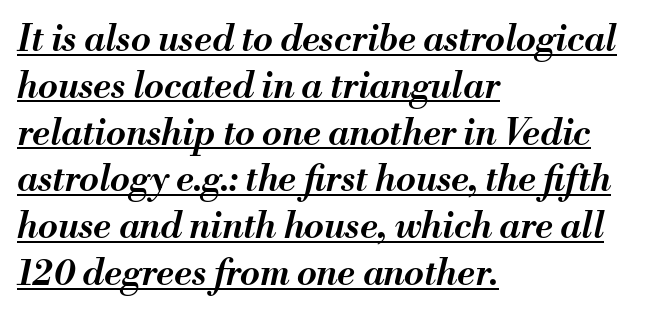
Varying glyph widths throughout — classic text-font behaviour. If you drew a line through each stem, it would be angled. Caption: semibold face, moderately heavy strokes. Tracking value appears to be zero — textbook default spacing. The line-height multiplier appears to be the usual default. You can see a thin bar hugging the bottom of the glyphs.
